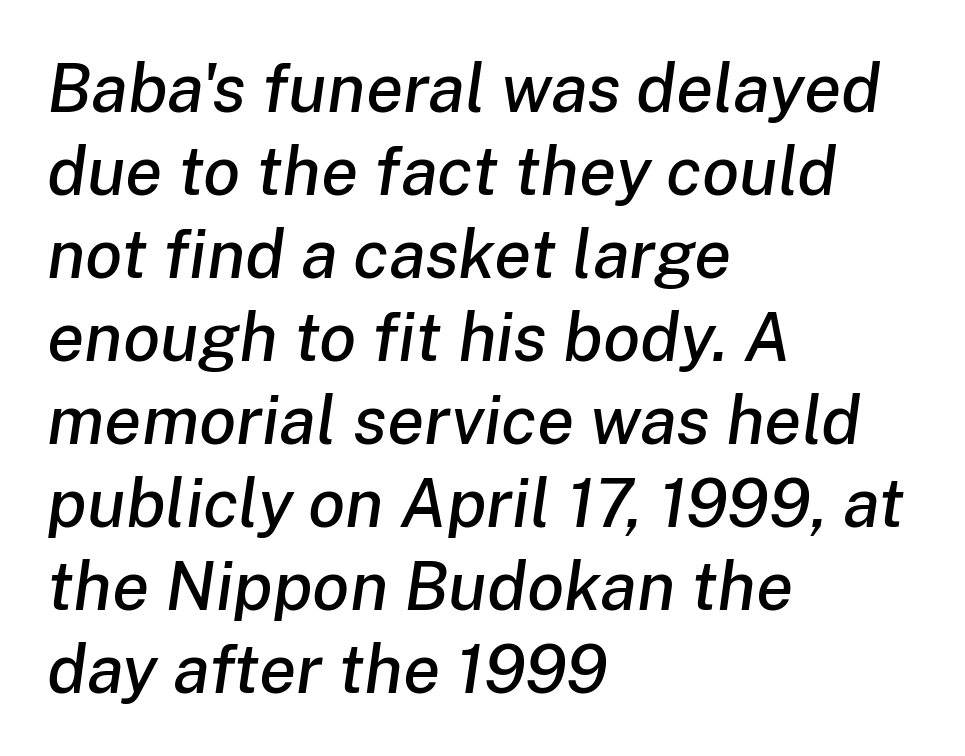
{"italic": "yes", "lean": "right", "slant_degrees": 8, "width": "normal", "stroke_contrast": "low", "x_height": "medium", "monospaced": "no", "underline": "no", "align": "left", "line_spacing_ratio": 1.22, "letter_spacing": "normal", "letter_spacing_em": 0.0, "glyph_px": 68}
